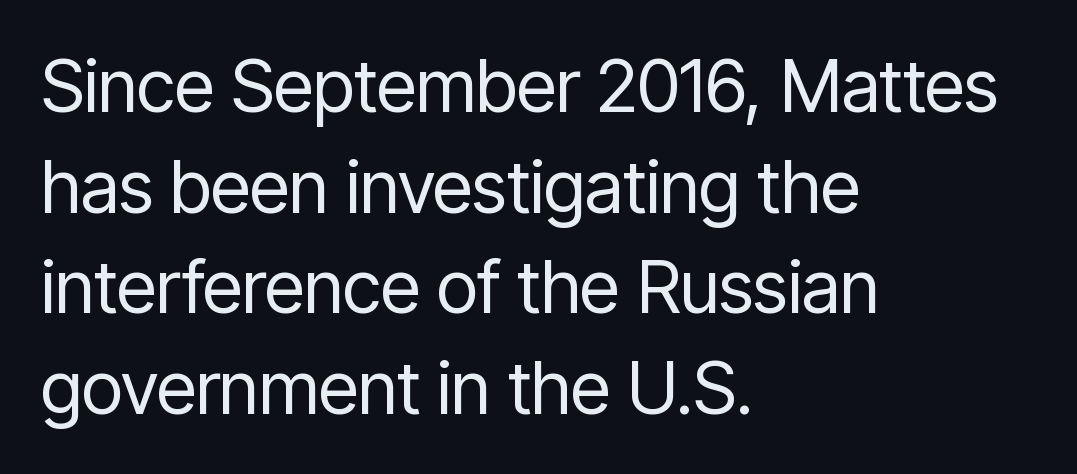
Q: Is the text bold? A: No.
Q: Is the text italic (slanted)? A: No, it is upright.
Q: Is the typeface a serif or a sans-serif typeface? A: Sans-serif.
Q: Is the text underlined? A: No.
Q: How is the paragraph aligned? A: Left-aligned.
Q: Is the spacing between letters normal or unusually wide? A: Normal.
Q: Is the spacing between lines tight, normal or loose? A: Normal.
Q: Width (condensed, normal, or wide)? A: Condensed.
Q: Stroke contrast? A: Low.
Q: x-height? A: Medium.
Q: Monospaced? A: No.
